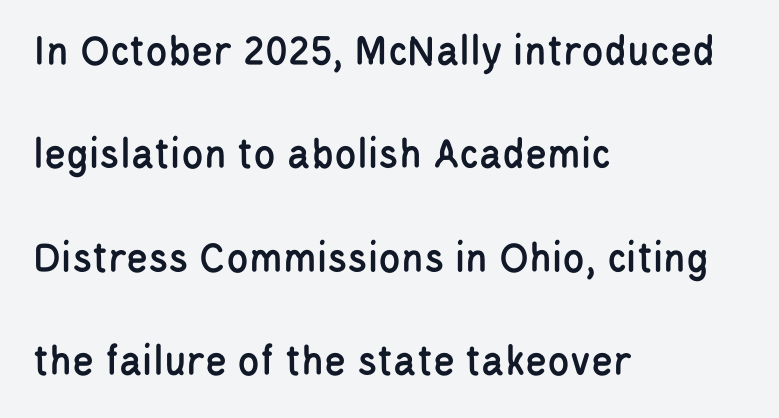
The image shows 45 px condensed sans-serif type, upright; set left-aligned, loose line spacing (2.3x), normal letter spacing, not underlined; low stroke contrast and a large x-height.
